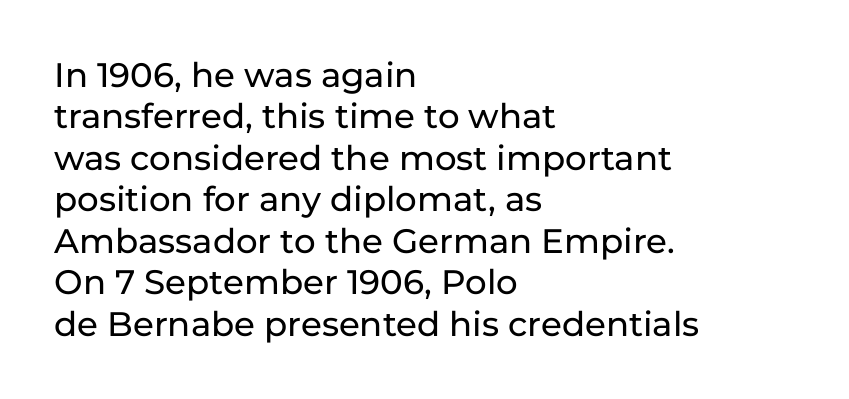
The image shows 34 px sans-serif type, upright; set left-aligned, line spacing 1.22x, normal letter spacing, not underlined; low stroke contrast and a medium x-height.
